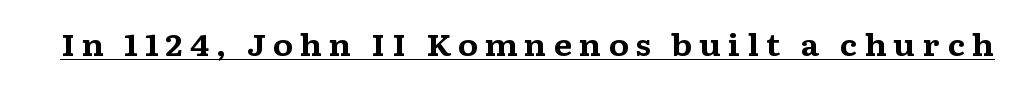
Q: Is the text bold? A: Yes.
Q: Is the text italic (slanted)? A: No, it is upright.
Q: Is the typeface a serif or a sans-serif typeface? A: Serif.
Q: Is the text underlined? A: Yes.
Q: Is the spacing between letters normal or unusually wide? A: Unusually wide.
Q: Width (condensed, normal, or wide)? A: Wide.
Q: Stroke contrast? A: Medium.
Q: x-height? A: Medium.
Q: Monospaced? A: No.
